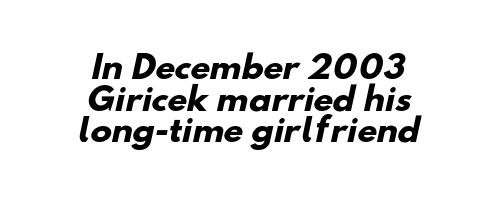
Q: Is the text bold? A: Yes.
Q: Is the typeface a serif or a sans-serif typeface? A: Sans-serif.
Q: Is the text underlined? A: No.
Q: How is the paragraph aligned? A: Centered.
Q: Is the spacing between letters normal or unusually wide? A: Normal.
Q: Is the spacing between lines tight, normal or loose? A: Tight.
Q: Width (condensed, normal, or wide)? A: Normal.
Q: Stroke contrast? A: Low.
Q: x-height? A: Small.
Q: Monospaced? A: No.
